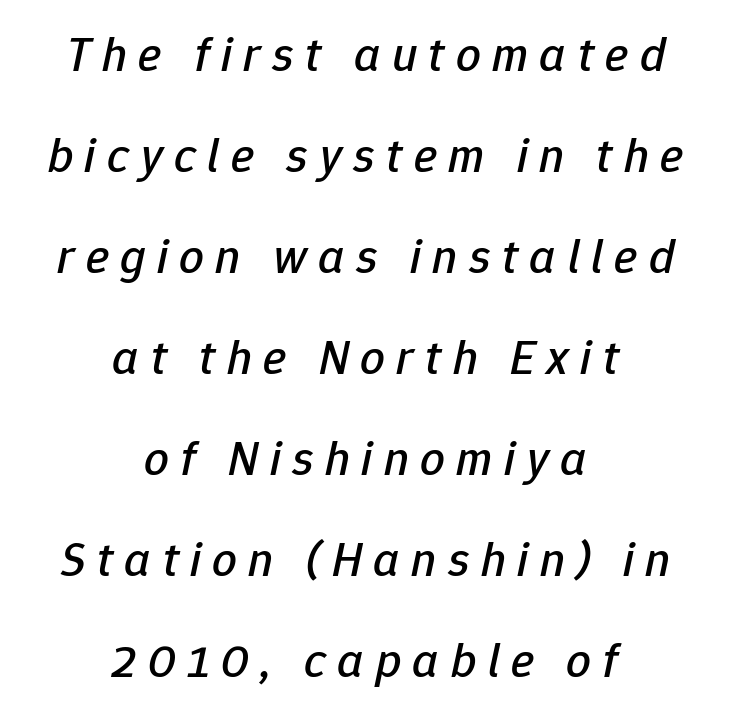
{"italic": "yes", "lean": "right", "slant_degrees": 12, "width": "normal", "stroke_contrast": "low", "x_height": "medium", "monospaced": "no", "underline": "no", "align": "center", "line_spacing": "loose", "line_spacing_ratio": 2.06, "letter_spacing": "wide", "letter_spacing_em": 0.23, "glyph_px": 49}
